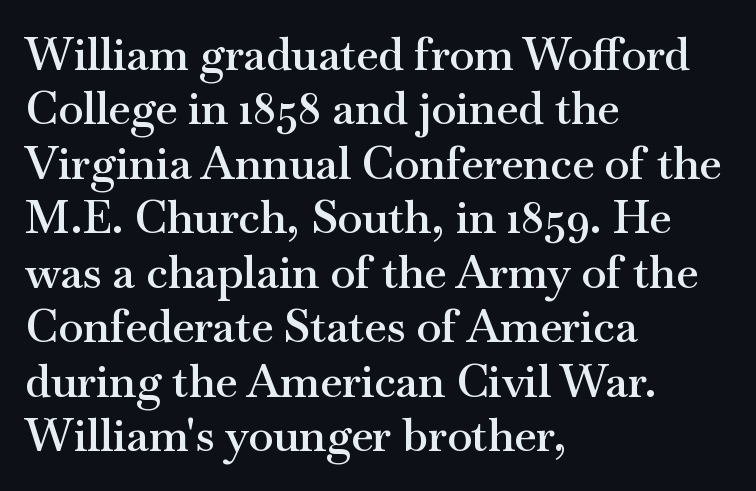
The image shows 45 px semibold, wide serif type, upright; set left-aligned, line spacing 1.21x, normal letter spacing, not underlined; medium stroke contrast and a small x-height.
